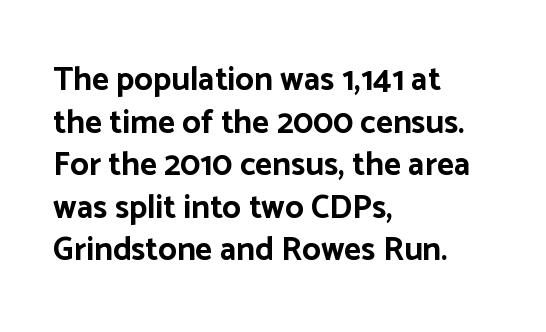
Characters remain perfectly vertical along every line. Observe the ordinary spacing: letters are neighbours, not strangers. Bold? Absolutely — the strokes are thick and heavy. In terms of letterform style, serifs are entirely absent. These lines are set flush left with a ragged right edge.
